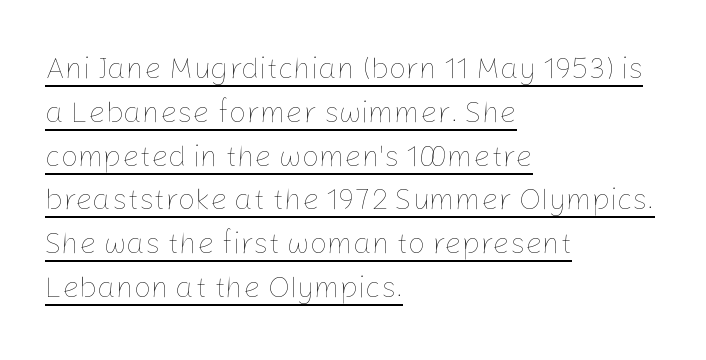
Q: Is the text bold? A: No.
Q: Is the text italic (slanted)? A: No, it is upright.
Q: Is the text underlined? A: Yes.
Q: How is the paragraph aligned? A: Left-aligned.
Q: Is the spacing between letters normal or unusually wide? A: Normal.
Q: Is the spacing between lines tight, normal or loose? A: Normal.
Q: Width (condensed, normal, or wide)? A: Normal.
Q: Stroke contrast? A: Low.
Q: x-height? A: Medium.
Q: Monospaced? A: No.
